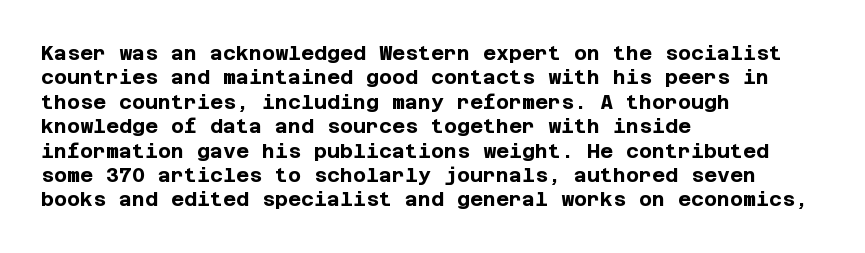
In terms of weight, the rendering is a true, heavy bold. In CSS terms this would be text-align: left. This rendering leaves character spacing at its baseline value. Honestly, there is no underline to notice here at all. The typography opts for an upright posture over an oblique one.
